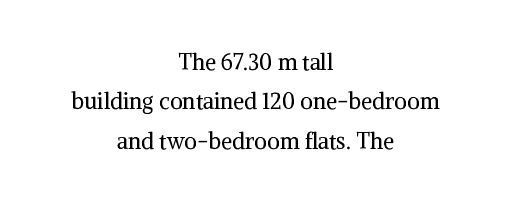
Q: Is the text bold? A: No.
Q: Is the text italic (slanted)? A: No, it is upright.
Q: Is the text underlined? A: No.
Q: How is the paragraph aligned? A: Centered.
Q: Is the spacing between letters normal or unusually wide? A: Normal.
